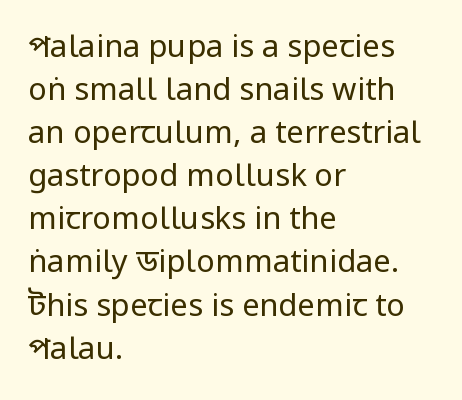
Q: Is the text bold? A: No.
Q: Is the text italic (slanted)? A: No, it is upright.
Q: Is the typeface a serif or a sans-serif typeface? A: Sans-serif.
Q: Is the text underlined? A: No.
Q: How is the paragraph aligned? A: Left-aligned.
Q: Is the spacing between letters normal or unusually wide? A: Normal.
Q: Is the spacing between lines tight, normal or loose? A: Normal.
Q: Width (condensed, normal, or wide)? A: Condensed.
Q: Stroke contrast? A: Low.
